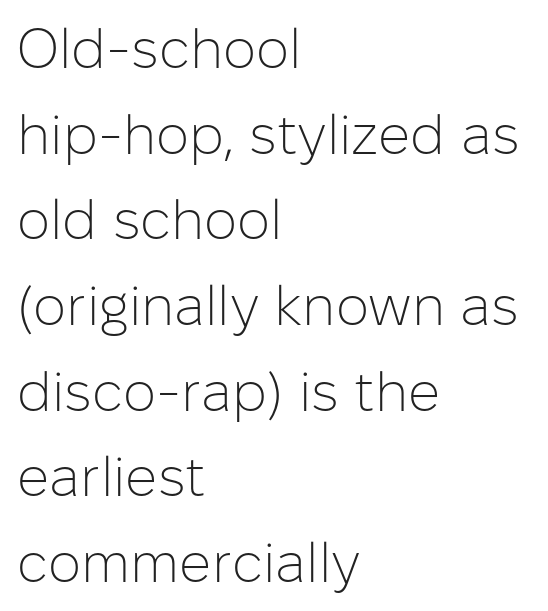
The image shows 56 px light sans-serif type, upright; set left-aligned, normal line spacing (1.53x), normal letter spacing, not underlined; low stroke contrast and a medium x-height.
